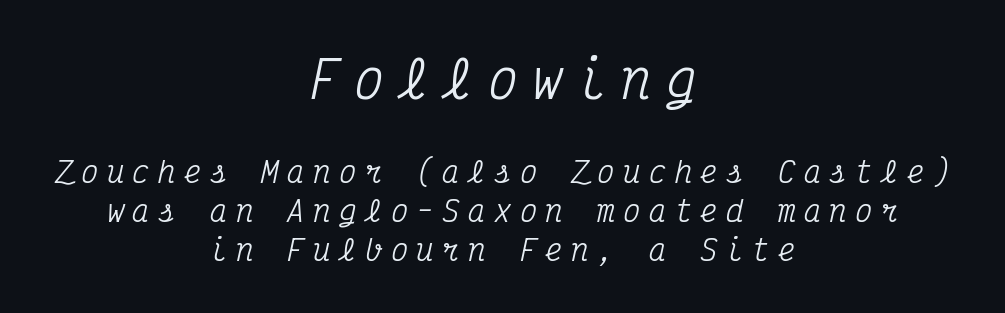
Q: Is the text italic (slanted)? A: Yes, it leans right by about 12 degrees.
Q: Is the typeface a serif or a sans-serif typeface? A: Serif.
Q: Is the text underlined? A: No.
Q: How is the paragraph aligned? A: Centered.
Q: Is the spacing between letters normal or unusually wide? A: Unusually wide.
Q: Is the spacing between lines tight, normal or loose? A: Normal.
Q: Which block of text is set in a larger size, the first (top) or the second (bottom)? A: The first (top) one.
Q: Width (condensed, normal, or wide)? A: Condensed.
Q: Stroke contrast? A: Medium.
Q: x-height? A: Medium.
Q: Monospaced? A: Yes.
